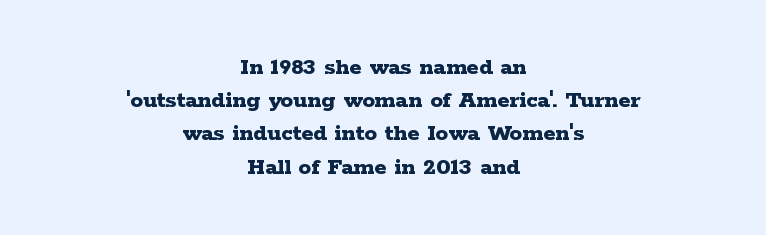
The image shows 25 px bold type, upright; set centered, normal line spacing (1.33x), normal letter spacing, not underlined.
